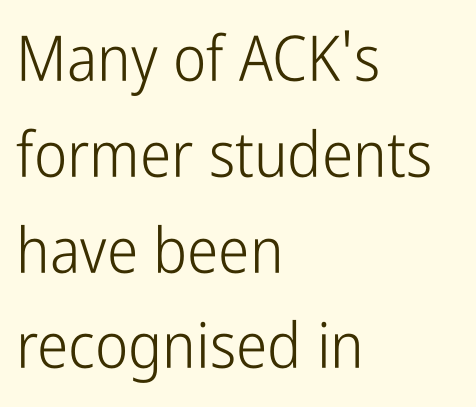
The image shows 63 px light, condensed sans-serif type, upright; set left-aligned, normal line spacing (1.52x), normal letter spacing, not underlined; low stroke contrast and a medium x-height.
